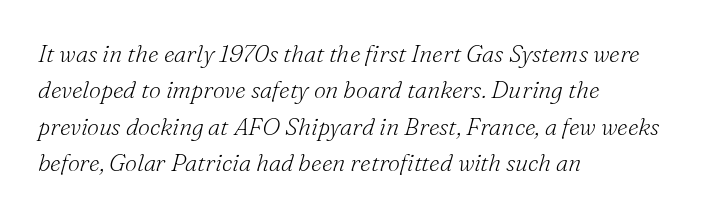
{"italic": "yes", "lean": "right", "slant_degrees": 16, "bold": "no", "underline": "no", "align": "left", "line_spacing": "normal", "line_spacing_ratio": 1.52, "letter_spacing": "normal", "letter_spacing_em": 0.0, "glyph_px": 24}
